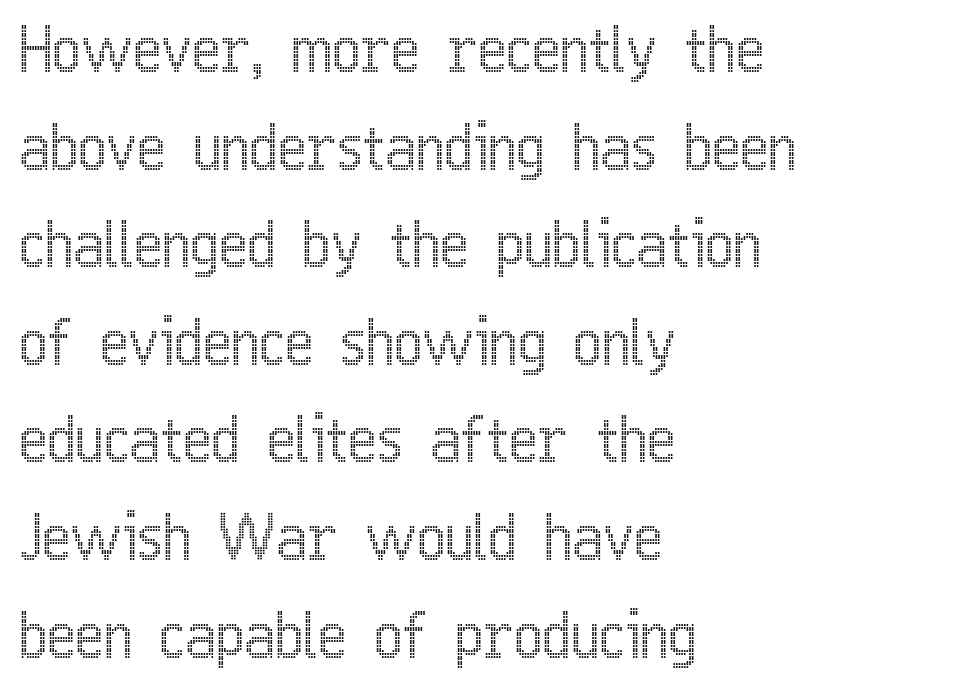
The image shows 61 px condensed type, upright; set left-aligned, normal line spacing (1.6x), normal letter spacing, not underlined; a medium x-height.
